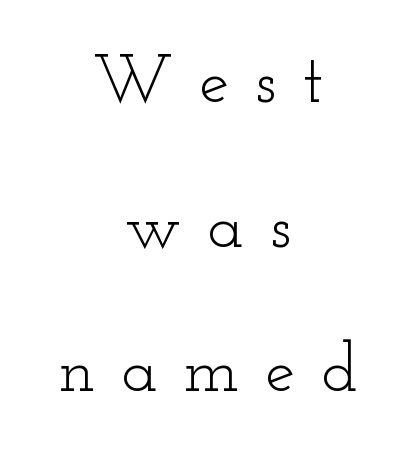
The image shows 67 px light, wide serif type, upright; set centered, loose line spacing (2.16x), unusually wide letter spacing (+0.39 em), not underlined; low stroke contrast and a small x-height.
